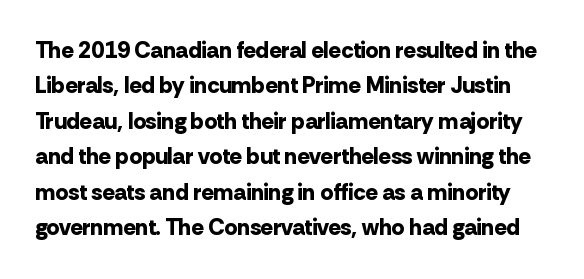
{"italic": "no", "bold": "yes", "underline": "no", "line_spacing": "normal", "line_spacing_ratio": 1.54, "letter_spacing": "normal", "letter_spacing_em": 0.0, "glyph_px": 23}
